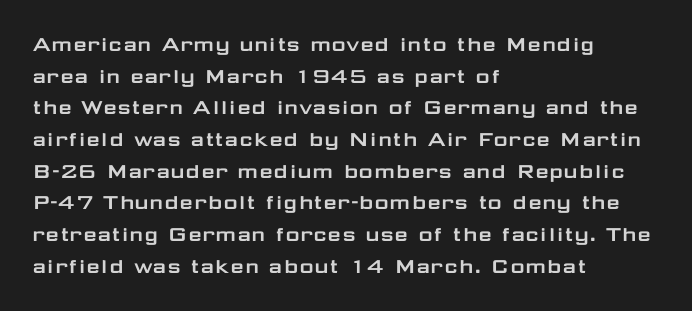
Q: Is the text italic (slanted)? A: No, it is upright.
Q: Is the text underlined? A: No.
Q: How is the paragraph aligned? A: Left-aligned.
Q: Is the spacing between letters normal or unusually wide? A: Normal.
Q: Is the spacing between lines tight, normal or loose? A: Normal.
